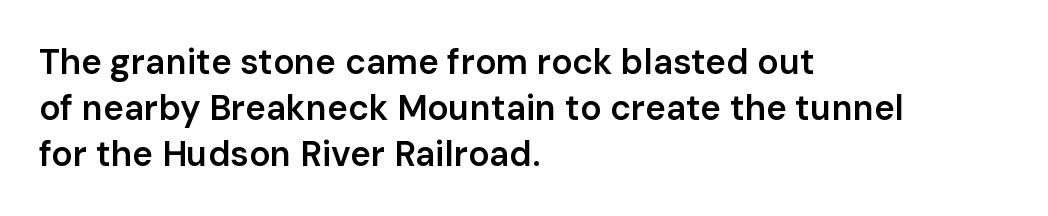
Which margin do the lines hug? The left one — the right edge is uneven. The passage shown has conventional tracking throughout. The letters stand straight up with perfectly vertical stems. As a designer I'd log this as weight 600, semibold. Spacing verdict: proportional, widths tailored to each character. The rows are spaced the way most documents space them.
